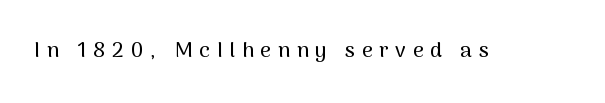
{"italic": "no", "underline": "no", "letter_spacing": "wide", "letter_spacing_em": 0.32, "glyph_px": 21}
